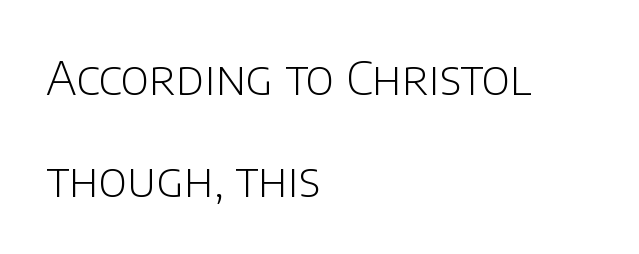
The image shows 47 px light sans-serif type, upright; set left-aligned, loose line spacing (2.16x), normal letter spacing, not underlined; low stroke contrast and a large x-height.
